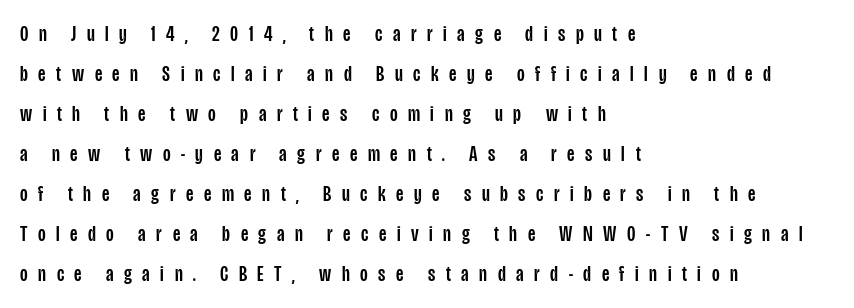
The lines are quadded left. Does the lettering tilt? It doesn't — this is upright. Caption: expanded tracking, letters set apart. Underline: absent.
